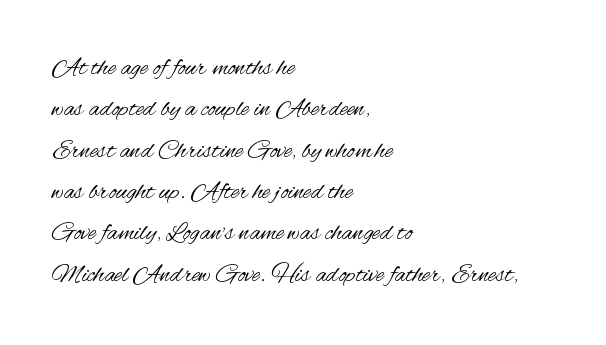
{"bold": "no", "underline": "no", "align": "left", "line_spacing": "normal", "line_spacing_ratio": 1.59, "letter_spacing": "normal", "letter_spacing_em": 0.0, "glyph_px": 26}
